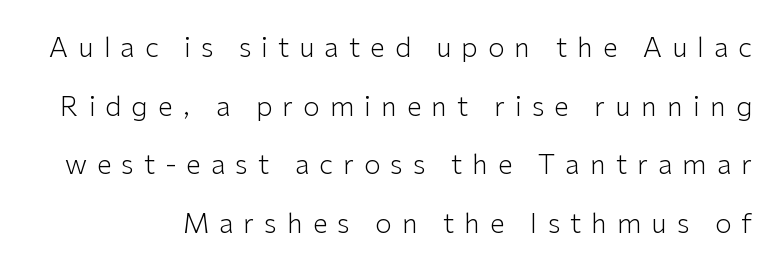
{"italic": "no", "bold": "no", "underline": "no", "line_spacing": "loose", "line_spacing_ratio": 2.17, "letter_spacing": "wide", "letter_spacing_em": 0.37, "glyph_px": 27}
